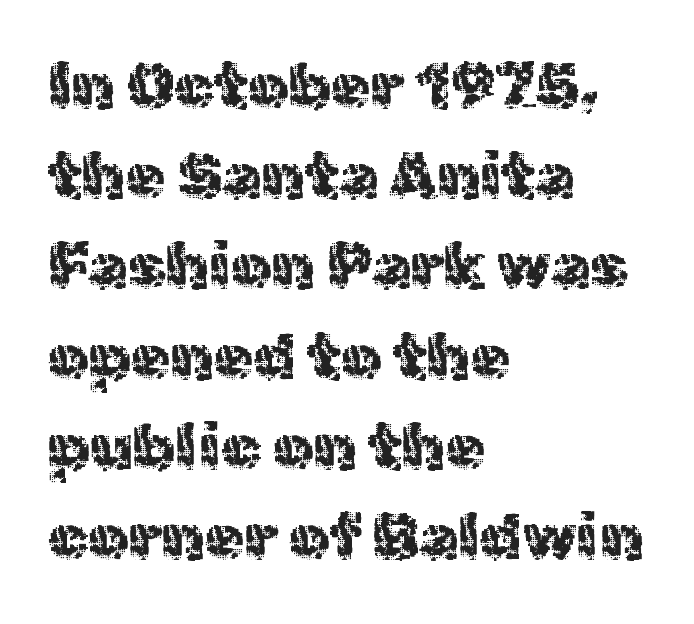
{"serif": "no", "italic": "no", "bold": "no", "weight": "regular", "width": "normal", "x_height": "medium", "monospaced": "no", "underline": "no", "align": "left", "line_spacing": "normal", "line_spacing_ratio": 1.41, "letter_spacing": "normal", "letter_spacing_em": 0.0, "glyph_px": 64}
